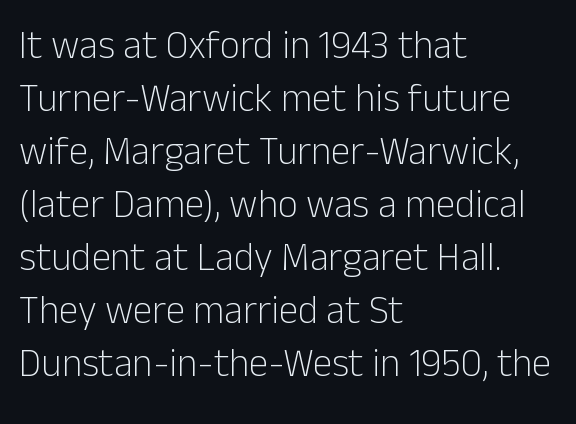
The image shows 39 px light sans-serif type, upright; set left-aligned, normal line spacing (1.36x), normal letter spacing, not underlined; low stroke contrast and a medium x-height.
